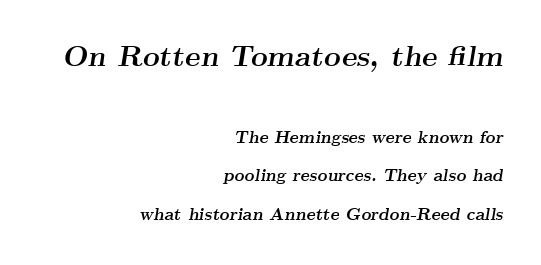
{"serif": "yes", "italic": "yes", "lean": "right", "slant_degrees": 9, "bold": "yes", "weight": "semibold", "width": "wide", "stroke_contrast": "medium", "x_height": "small", "monospaced": "no", "underline": "no", "align": "right", "line_spacing": "loose", "line_spacing_ratio": 2.26, "letter_spacing": "normal", "letter_spacing_em": 0.0, "larger_block": "first", "size_ratio": 1.71, "glyph_px": 29}
